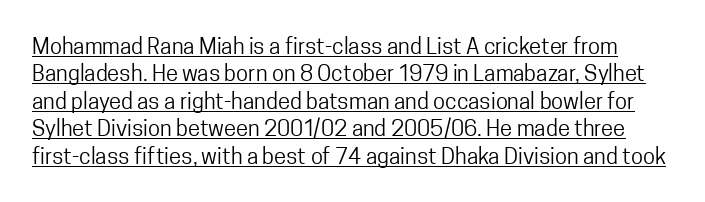
The image shows 22 px text type, upright; set normal line spacing (1.25x), normal letter spacing, underlined.
